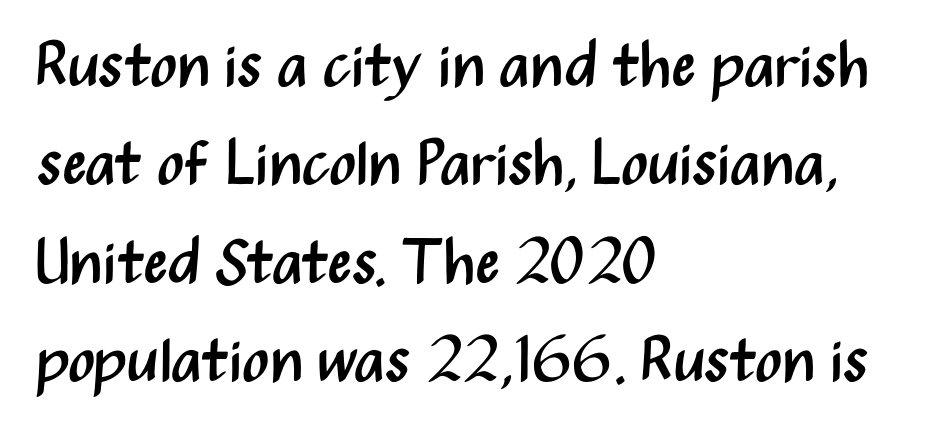
Proportional: the letters do not fall into vertical columns. Does the copy run flush right? No — it runs flush left. Caption: face not bold, strokes unweighted. Nobody drew a line under any word here. Are there feet on the stems? There aren't — it's a sans. Is there any slant? The stems are plumb.
